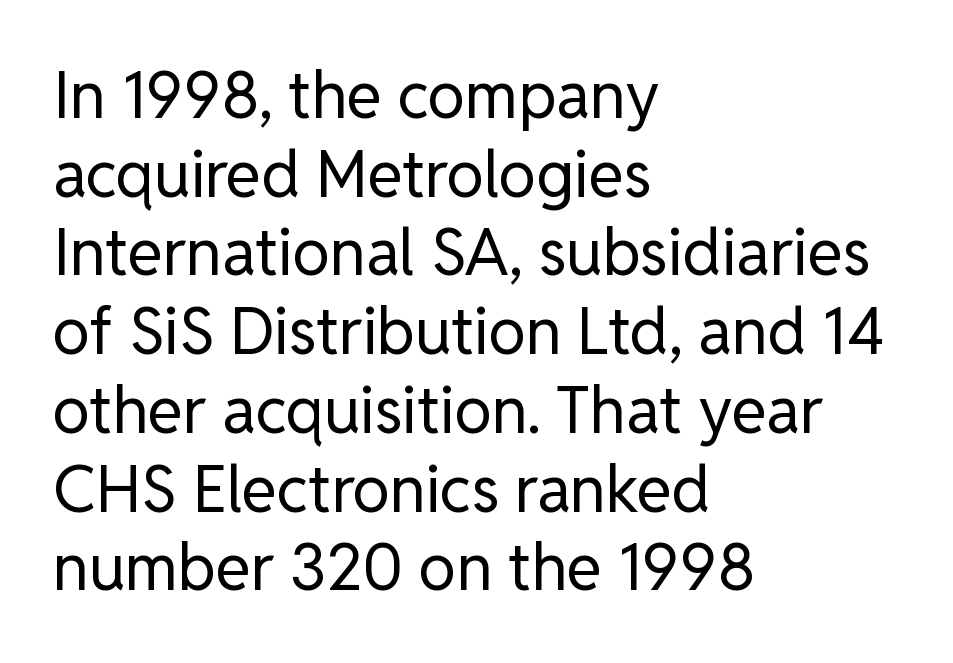
{"serif": "no", "italic": "no", "bold": "no", "weight": "regular", "width": "normal", "stroke_contrast": "low", "x_height": "medium", "monospaced": "no", "underline": "no", "align": "left", "line_spacing_ratio": 1.23, "letter_spacing": "normal", "letter_spacing_em": 0.0, "glyph_px": 64}
